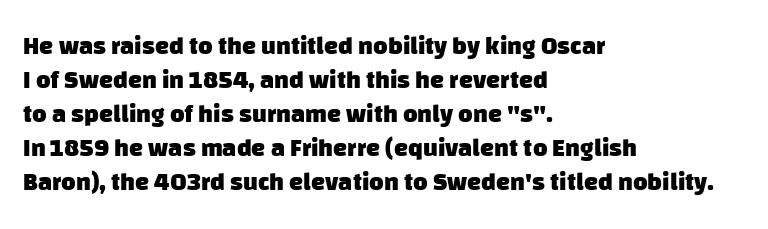
Q: Is the text bold? A: Yes.
Q: Is the text underlined? A: No.
Q: How is the paragraph aligned? A: Left-aligned.
Q: Is the spacing between letters normal or unusually wide? A: Normal.
Q: Is the spacing between lines tight, normal or loose? A: Normal.
